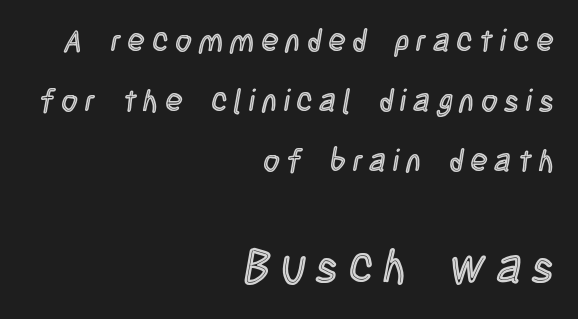
Honestly, the rows look like they've been pulled way apart. This rendering uses right alignment, leaving the left contour irregular. Short note: letters widely spaced. Is the lower block the larger one? Yes — the lower block carries the bigger type.
